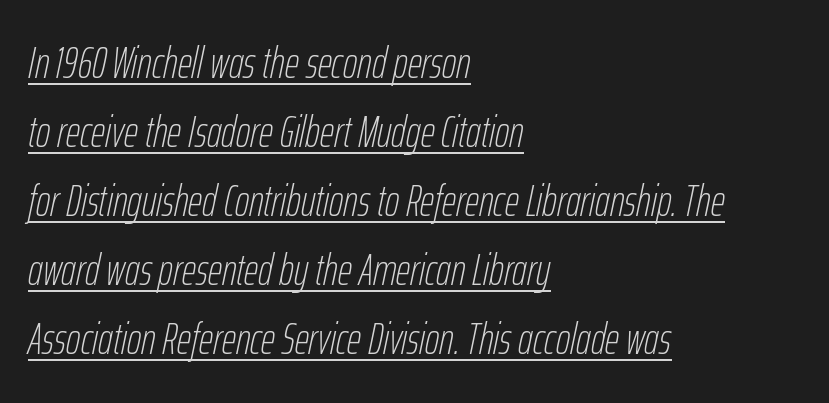
Q: Is the text bold? A: No.
Q: Is the text italic (slanted)? A: Yes, it leans right by about 12 degrees.
Q: Is the text underlined? A: Yes.
Q: How is the paragraph aligned? A: Left-aligned.
Q: Is the spacing between letters normal or unusually wide? A: Normal.
Q: Is the spacing between lines tight, normal or loose? A: Normal.
Q: Width (condensed, normal, or wide)? A: Condensed.
Q: Stroke contrast? A: Low.
Q: x-height? A: Medium.
Q: Monospaced? A: No.
